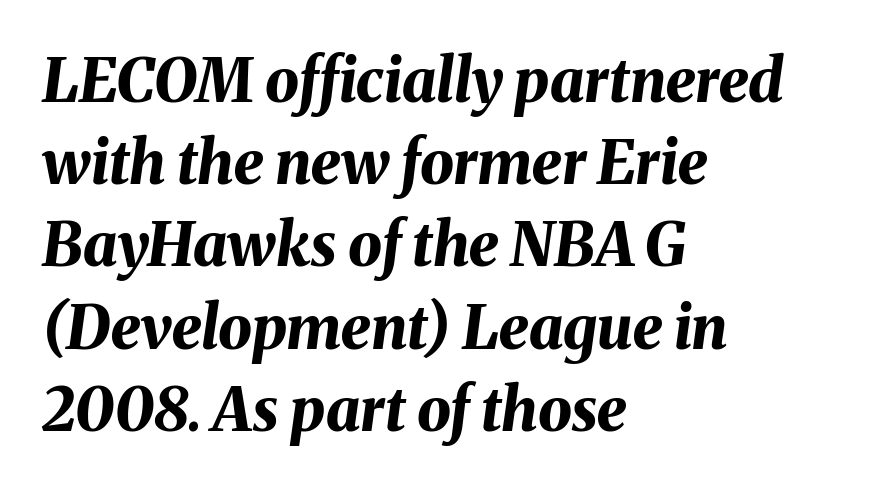
The image shows 60 px bold type, italic (leaning right); set left-aligned, normal line spacing (1.37x), normal letter spacing, not underlined; medium stroke contrast and a medium x-height.
